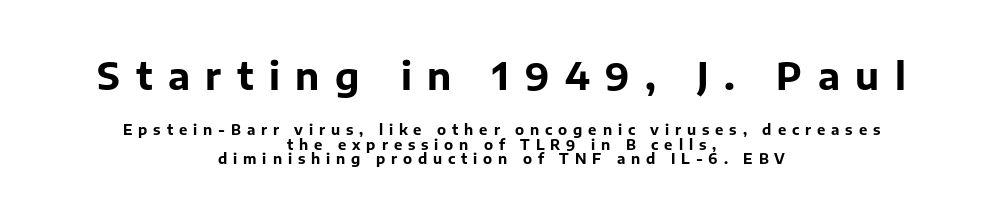
{"serif": "no", "italic": "no", "bold": "yes", "weight": "bold", "width": "normal", "stroke_contrast": "low", "x_height": "medium", "monospaced": "no", "underline": "no", "align": "center", "line_spacing": "tight", "line_spacing_ratio": 1.06, "letter_spacing": "wide", "letter_spacing_em": 0.42, "larger_block": "first", "size_ratio": 2.64, "glyph_px": 37}
